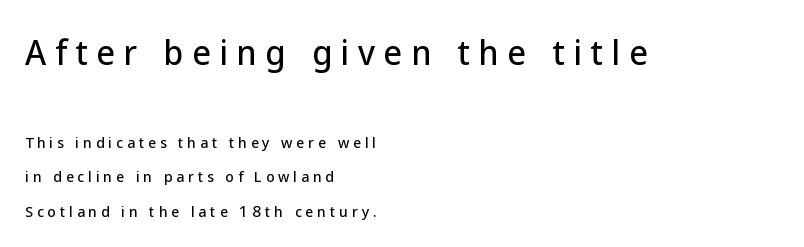
Just letters on the line, the space beneath them empty. You get the large type first, then a drop to smaller type. You can tell from the bare stems that sans-serif type was used. Widely set lines give the paragraph a tall, airy silhouette. These lines have a slow, spaced-out rhythm from letter to letter. Varying glyph widths throughout — classic text-font behaviour.
